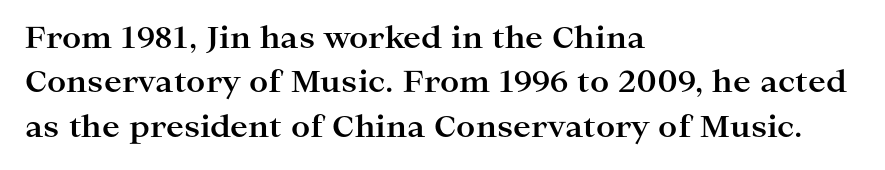
The image shows 30 px bold, wide serif type, upright; set left-aligned, normal line spacing (1.48x), normal letter spacing, not underlined; high stroke contrast and a medium x-height.
